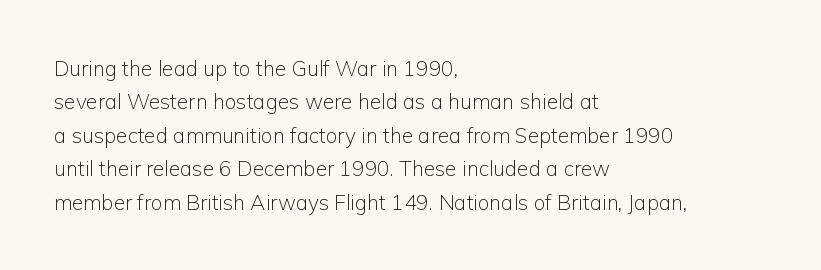
How would I describe the line gaps? Plain and ordinary. Weight: in the light-to-regular range. The type is set solid horizontally, with unmodified tracking. The lines are quadded left.
